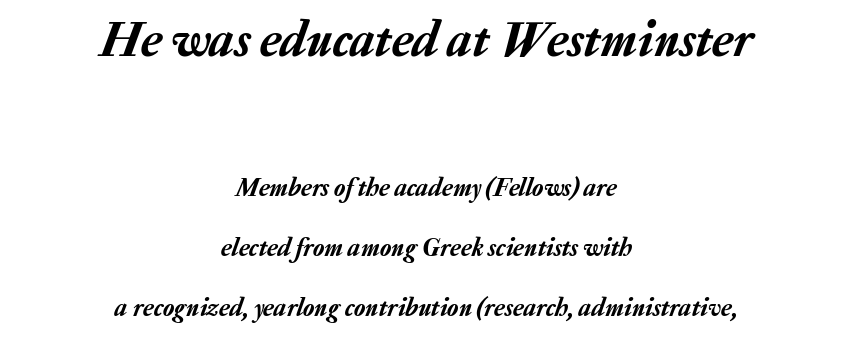
The image shows 51 px text type, italic (leaning right); set centered, loose line spacing (2.31x), normal letter spacing, not underlined; the first (top) block is 1.96x larger; low stroke contrast and a medium x-height.
